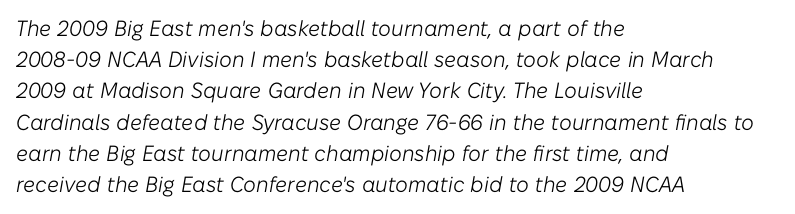
Rule under the text: the space is simply empty. The type is set solid horizontally, with unmodified tracking. Stroke thickness stays within the range of a standard reading face or lighter. Vertically, the passage feels balanced, rows spaced as you'd expect.
